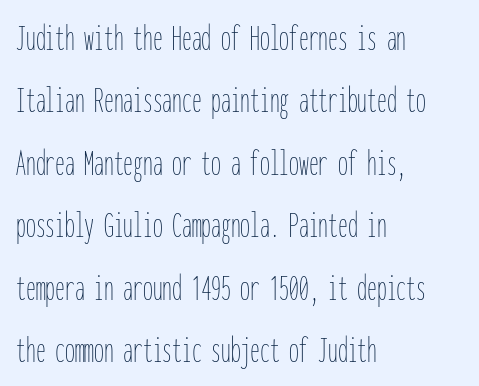
Each line starts at the same left margin while the right side varies. The passage shown has conventional tracking throughout. Every character here occupies the same horizontal width, giving the sample a typewriter-like rhythm. The font is comparable to plain body text, perhaps lighter. Is there any slant? The stems are plumb. The space beneath each line is pristine and unruled.
